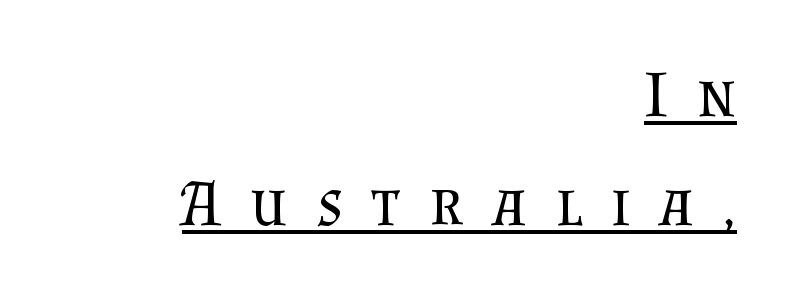
{"serif": "yes", "italic": "no", "bold": "no", "weight": "regular", "width": "normal", "stroke_contrast": "medium", "x_height": "small", "monospaced": "no", "underline": "yes", "align": "right", "line_spacing": "normal", "line_spacing_ratio": 1.67, "letter_spacing": "wide", "letter_spacing_em": 0.44, "glyph_px": 65}
